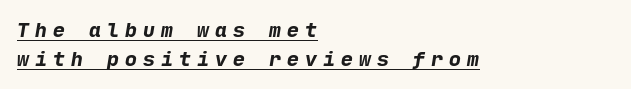
Letter spacing: wide. The text block is weighted toward the left margin, trailing off unevenly rightward. Students, observe: this is what conventionally led text looks like. Look at the stroke-to-counter ratio: heavy, a bold.
